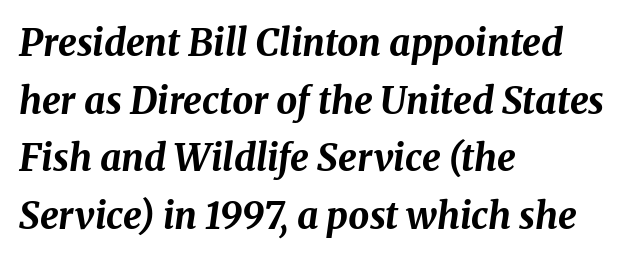
Unmarked baselines from the first word to the last. Weight check: bold — yes, fully. This sample is left-justified, so line endings fall wherever the words run out. The lines sit at an ordinary, default distance from one another. Posture: slanted.
